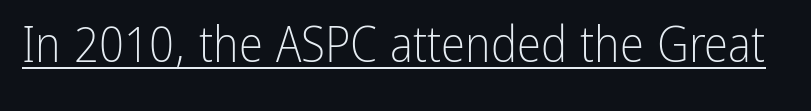
Q: Is the text bold? A: No.
Q: Is the text italic (slanted)? A: No, it is upright.
Q: Is the typeface a serif or a sans-serif typeface? A: Sans-serif.
Q: Is the text underlined? A: Yes.
Q: Is the spacing between letters normal or unusually wide? A: Normal.
Q: Width (condensed, normal, or wide)? A: Condensed.
Q: Stroke contrast? A: Low.
Q: x-height? A: Medium.
Q: Monospaced? A: No.
